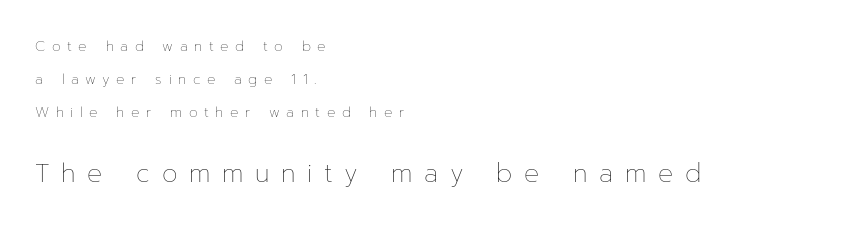
{"italic": "no", "bold": "no", "underline": "no", "align": "left", "line_spacing": "loose", "line_spacing_ratio": 2.35, "letter_spacing": "wide", "letter_spacing_em": 0.47, "larger_block": "second", "size_ratio": 1.79, "glyph_px": 25}
